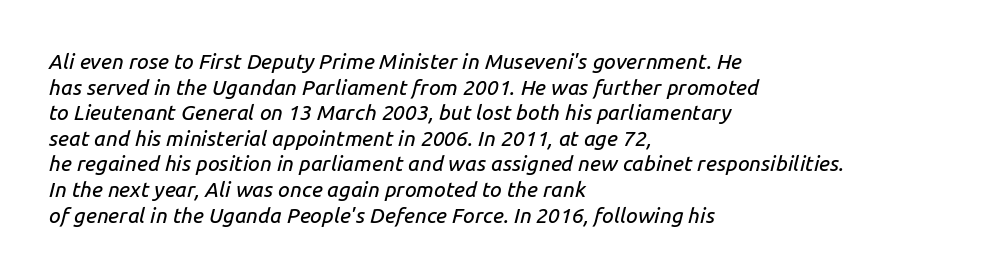
The image shows 21 px text type, italic (leaning right); set left-aligned, line spacing 1.22x, normal letter spacing, not underlined.
